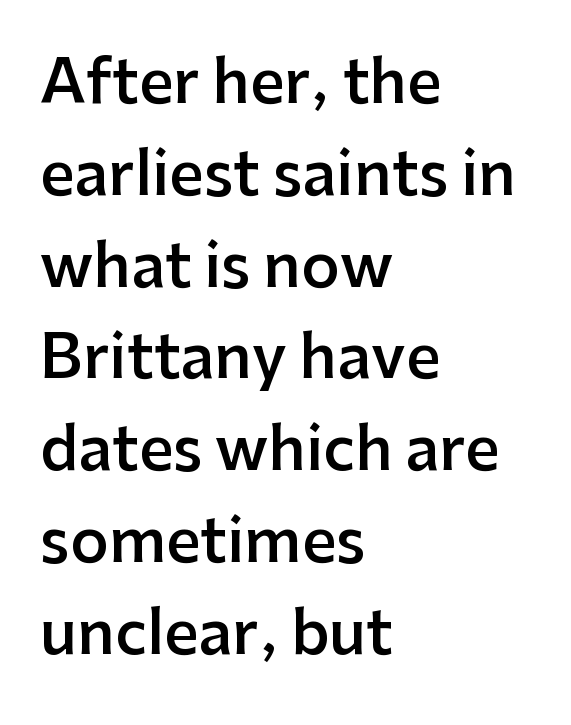
Short note: letters normally spaced. Tall strokes in this sample are plumb rather than angled. Compared with an ordinary text face, these strokes are moderately heavier — a semibold. Every row of glyphs begins at an identical x-position on the left. The passage shown stacks its lines at a standard gap. No feet cap the strokes, marking this as sans-serif type.
